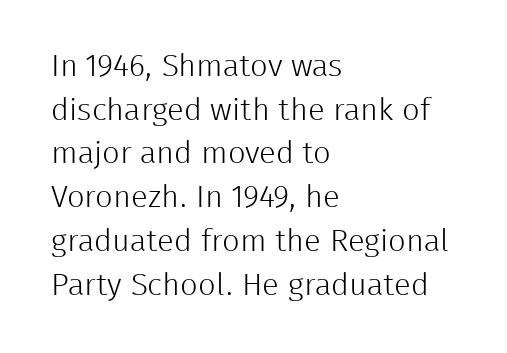
The image shows 31 px light sans-serif type, upright; set left-aligned, normal line spacing (1.41x), normal letter spacing, not underlined; low stroke contrast and a medium x-height.
